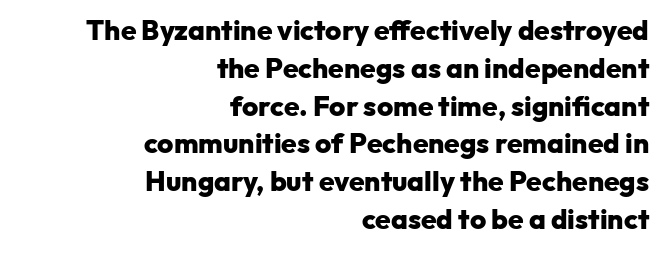
Q: Is the text bold? A: Yes.
Q: Is the text italic (slanted)? A: No, it is upright.
Q: Is the typeface a serif or a sans-serif typeface? A: Sans-serif.
Q: Is the text underlined? A: No.
Q: How is the paragraph aligned? A: Right-aligned.
Q: Is the spacing between letters normal or unusually wide? A: Normal.
Q: Is the spacing between lines tight, normal or loose? A: Normal.
Q: Width (condensed, normal, or wide)? A: Normal.
Q: Stroke contrast? A: Low.
Q: x-height? A: Medium.
Q: Monospaced? A: No.
